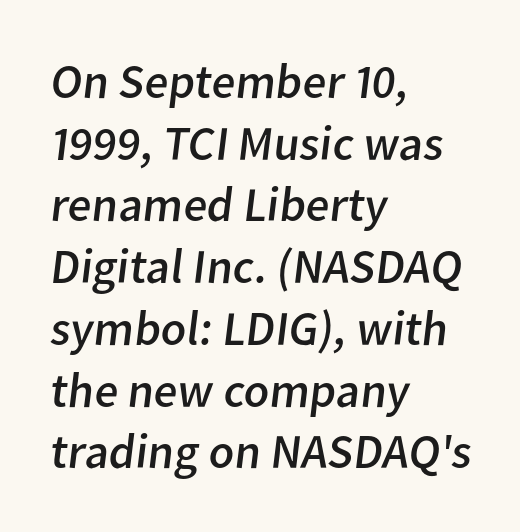
The image shows 49 px regular-weight sans-serif type; set left-aligned, normal line spacing (1.26x), normal letter spacing, not underlined; low stroke contrast and a medium x-height.
